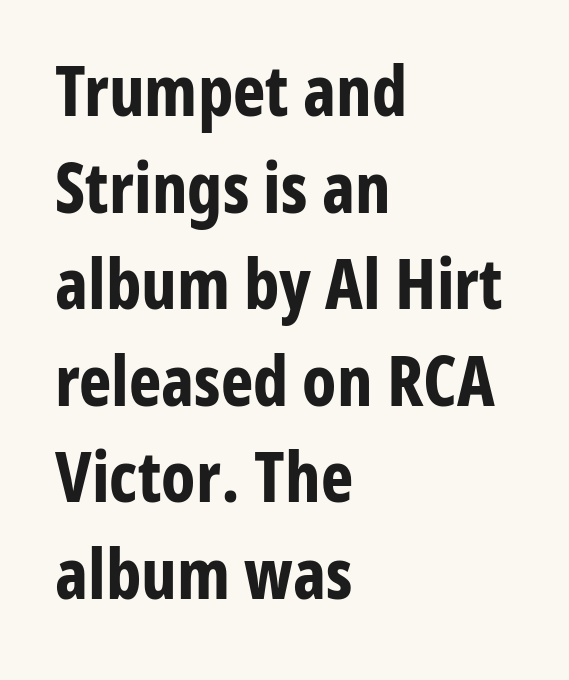
{"serif": "no", "italic": "no", "bold": "yes", "weight": "bold", "width": "condensed", "stroke_contrast": "low", "x_height": "medium", "monospaced": "no", "underline": "no", "align": "left", "line_spacing": "normal", "line_spacing_ratio": 1.4, "letter_spacing": "normal", "letter_spacing_em": 0.0, "glyph_px": 69}
